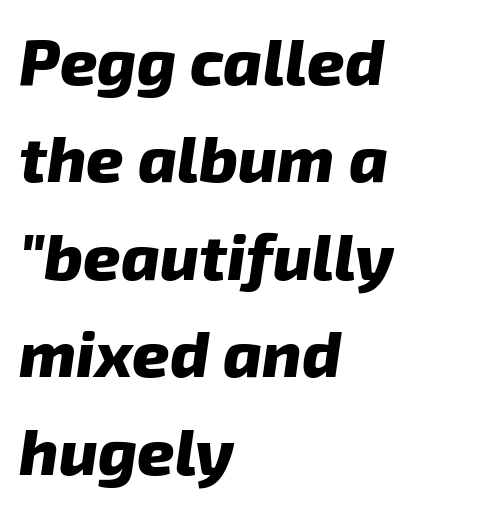
The rendering uses a moderate line-height, typical for paragraphs. The text was rendered using a sans face with plain stroke endings. The strip under each line holds only bare page. Every letter is thick-stroked: bold, no question. Spacing verdict: proportional, widths tailored to each character.
